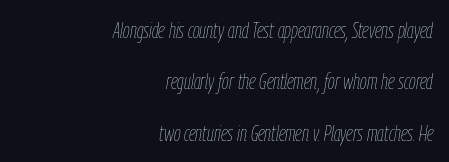
Q: Is the text bold? A: No.
Q: Is the text italic (slanted)? A: Yes, it leans right by about 9 degrees.
Q: Is the text underlined? A: No.
Q: How is the paragraph aligned? A: Right-aligned.
Q: Is the spacing between letters normal or unusually wide? A: Normal.
Q: Is the spacing between lines tight, normal or loose? A: Loose.
